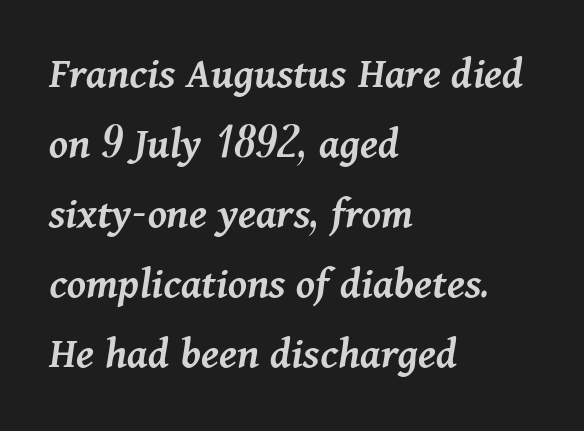
Q: Is the text bold? A: Semi-bold.
Q: Is the text italic (slanted)? A: Yes, it leans right by about 11 degrees.
Q: Is the text underlined? A: No.
Q: How is the paragraph aligned? A: Left-aligned.
Q: Is the spacing between letters normal or unusually wide? A: Normal.
Q: Is the spacing between lines tight, normal or loose? A: Normal.
Q: Width (condensed, normal, or wide)? A: Normal.
Q: Stroke contrast? A: Medium.
Q: x-height? A: Medium.
Q: Monospaced? A: No.
